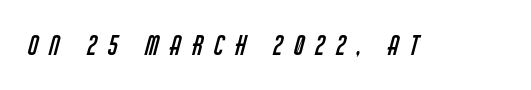
This rendering widens character spacing well past its baseline value. Plain, unruled lines of type. The typesetting does not lean heavy: it is not bold.
